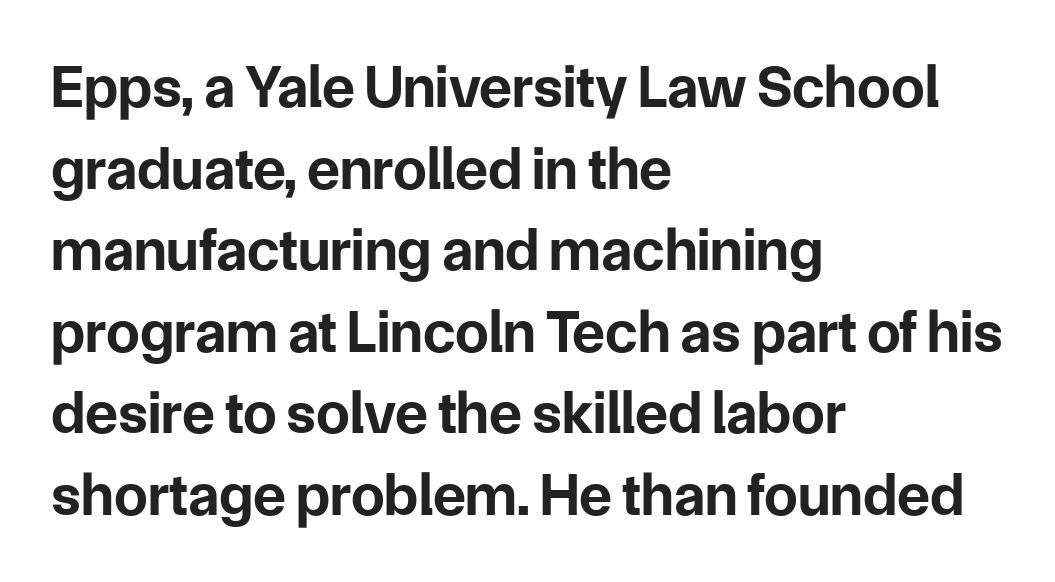
Plain, unruled lines of type. A sans-serif font was chosen for this passage. Layout note: lines flush left. Character widths vary here, with narrow letters taking less room than wide ones.
